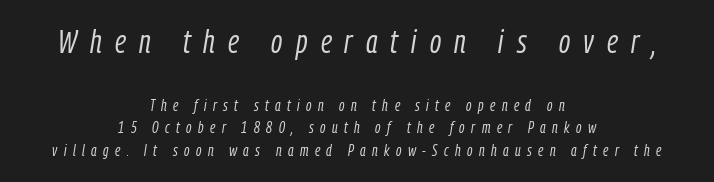
{"italic": "yes", "lean": "right", "slant_degrees": 9, "bold": "no", "weight": "light", "width": "condensed", "stroke_contrast": "low", "x_height": "medium", "monospaced": "no", "underline": "no", "align": "center", "line_spacing": "normal", "line_spacing_ratio": 1.43, "letter_spacing": "wide", "letter_spacing_em": 0.4, "larger_block": "first", "size_ratio": 2.06, "glyph_px": 33}
